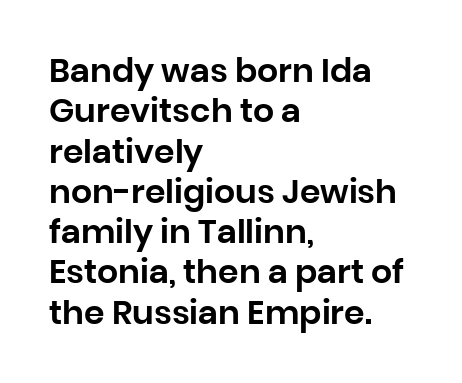
The image shows 33 px sans-serif type, upright; set left-aligned, line spacing 1.22x, normal letter spacing, not underlined; low stroke contrast and a large x-height.
